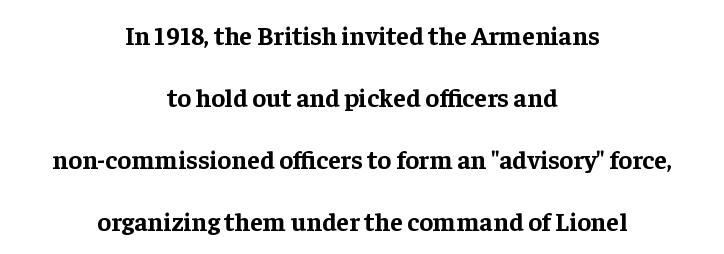
{"italic": "no", "bold": "yes", "underline": "no", "align": "center", "line_spacing": "loose", "line_spacing_ratio": 2.38, "letter_spacing": "normal", "letter_spacing_em": 0.0, "glyph_px": 26}
